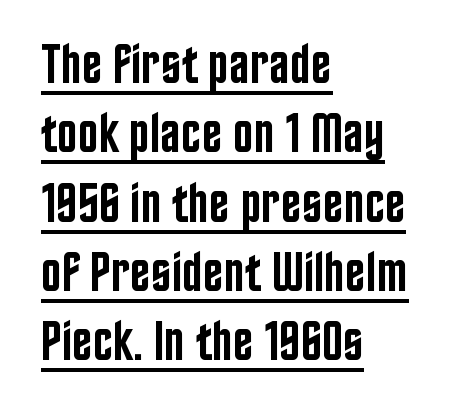
{"serif": "no", "italic": "no", "bold": "semi", "weight": "semibold", "width": "condensed", "stroke_contrast": "low", "x_height": "large", "monospaced": "no", "underline": "yes", "align": "left", "line_spacing": "normal", "line_spacing_ratio": 1.26, "letter_spacing": "normal", "letter_spacing_em": 0.0, "glyph_px": 55}
